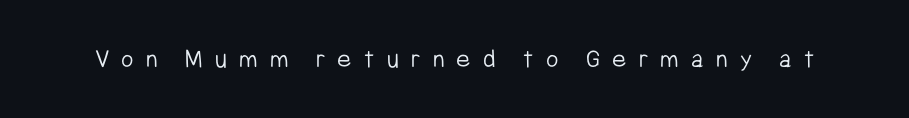
The image shows 27 px text type, upright; set unusually wide letter spacing (+0.45 em), not underlined.
